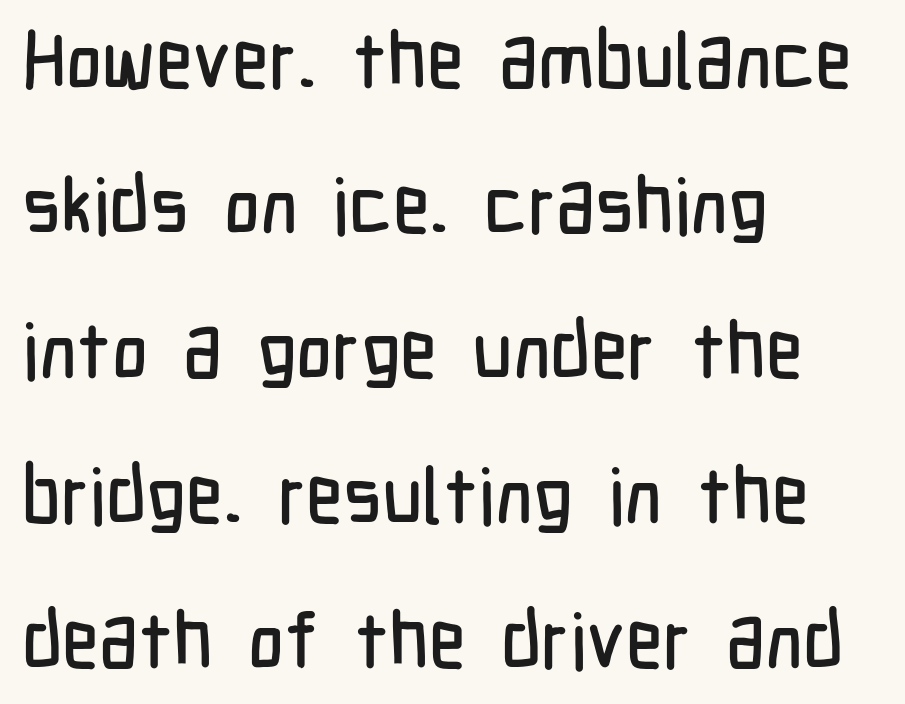
The paragraph has a hard left edge and a soft right edge. The tracking reads as untouched default to a designer's eye. Proportional: the letters do not fall into vertical columns. Font category for this specimen: sans-serif. The axis of the letterforms is exactly vertical. The space directly below the letters is spotless.
